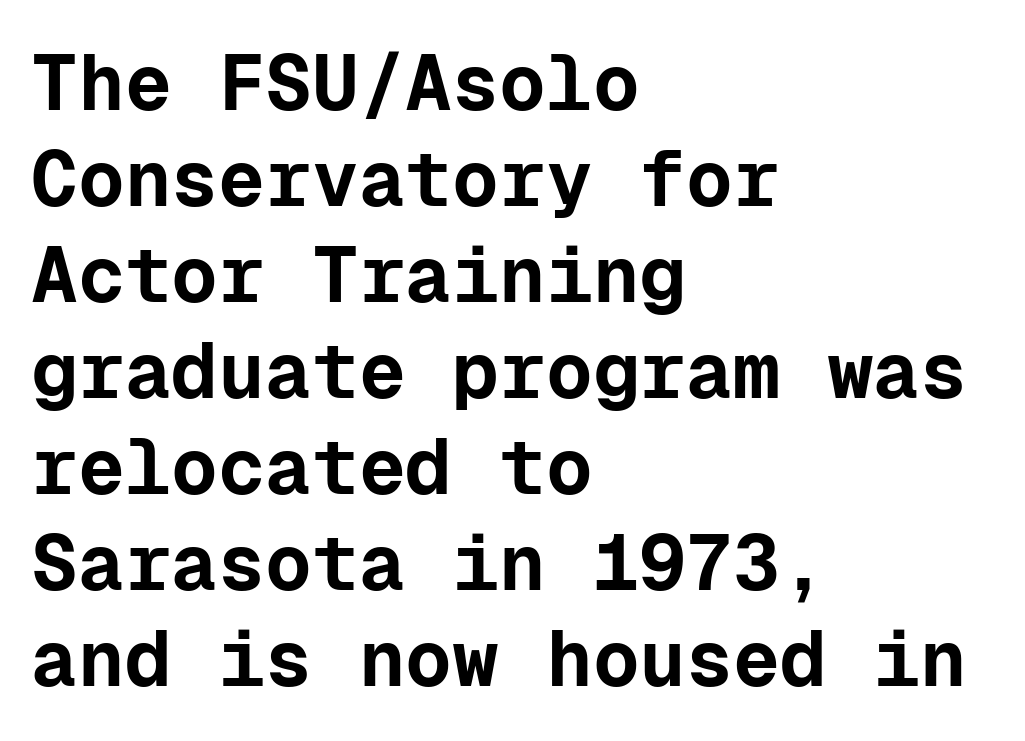
{"serif": "no", "italic": "no", "bold": "yes", "weight": "bold", "width": "normal", "stroke_contrast": "low", "x_height": "medium", "monospaced": "yes", "underline": "no", "align": "left", "line_spacing_ratio": 1.23, "letter_spacing": "normal", "letter_spacing_em": 0.0, "glyph_px": 78}
